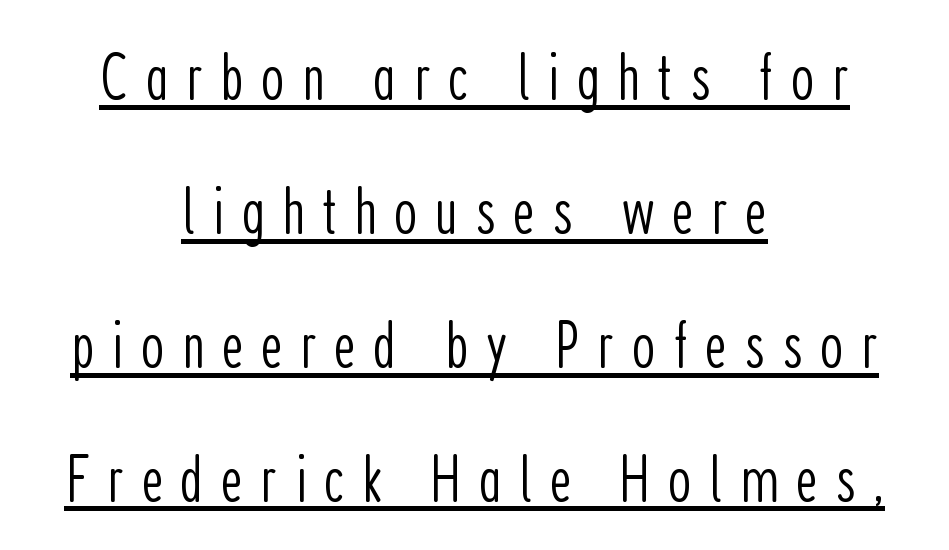
{"serif": "no", "italic": "no", "bold": "no", "weight": "light", "width": "condensed", "stroke_contrast": "low", "x_height": "medium", "monospaced": "no", "underline": "yes", "align": "center", "line_spacing": "loose", "line_spacing_ratio": 1.97, "letter_spacing": "wide", "letter_spacing_em": 0.25, "glyph_px": 68}
